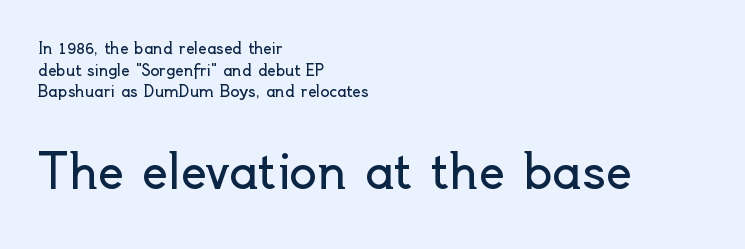
Q: Is the text bold? A: No.
Q: Is the text italic (slanted)? A: No, it is upright.
Q: Is the typeface a serif or a sans-serif typeface? A: Sans-serif.
Q: Is the text underlined? A: No.
Q: How is the paragraph aligned? A: Left-aligned.
Q: Is the spacing between letters normal or unusually wide? A: Normal.
Q: Is the spacing between lines tight, normal or loose? A: Normal.
Q: Which block of text is set in a larger size, the first (top) or the second (bottom)? A: The second (bottom) one.
Q: Width (condensed, normal, or wide)? A: Normal.
Q: x-height? A: Small.
Q: Monospaced? A: No.
